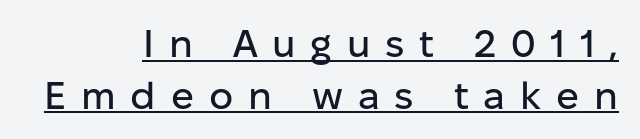
The image shows 38 px sans-serif type, upright; set right-aligned, normal line spacing (1.36x), unusually wide letter spacing (+0.39 em), underlined; low stroke contrast and a medium x-height.
